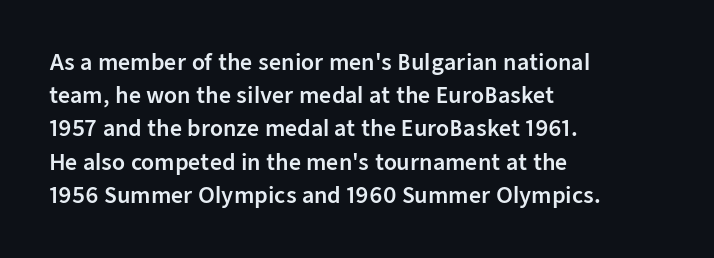
{"italic": "no", "underline": "no", "align": "left", "line_spacing": "normal", "line_spacing_ratio": 1.58, "letter_spacing": "normal", "letter_spacing_em": 0.0, "glyph_px": 21}
